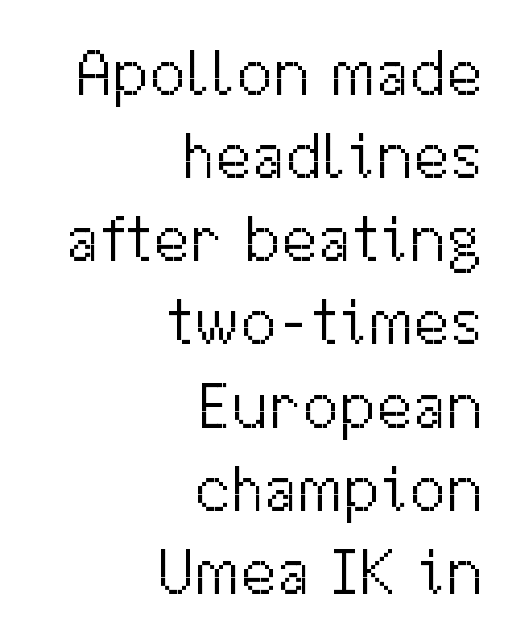
The image shows 66 px light sans-serif type, upright; set right-aligned, normal line spacing (1.26x), normal letter spacing, not underlined; medium stroke contrast and a medium x-height.
